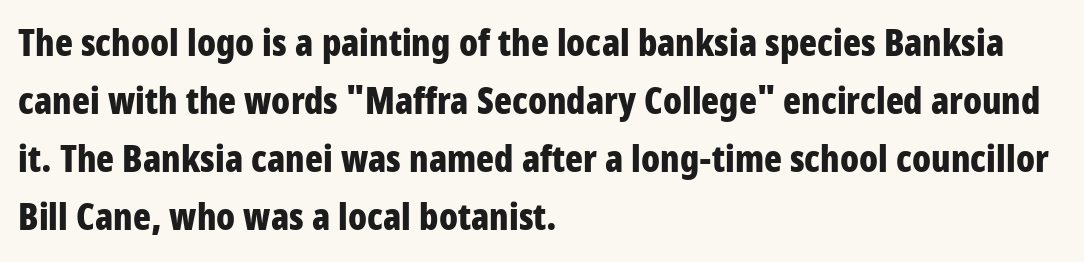
{"serif": "no", "italic": "no", "bold": "yes", "weight": "bold", "width": "condensed", "stroke_contrast": "low", "x_height": "large", "monospaced": "no", "underline": "no", "align": "left", "line_spacing": "normal", "line_spacing_ratio": 1.57, "letter_spacing": "normal", "letter_spacing_em": 0.0, "glyph_px": 37}
